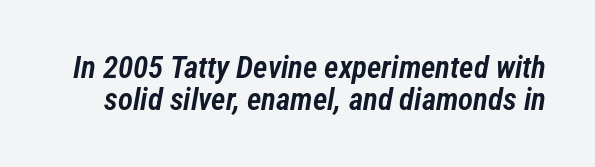
{"italic": "yes", "lean": "right", "slant_degrees": 12, "bold": "semi", "weight": "semibold", "width": "condensed", "stroke_contrast": "low", "x_height": "medium", "monospaced": "no", "underline": "no", "line_spacing": "tight", "line_spacing_ratio": 1.03, "letter_spacing": "normal", "letter_spacing_em": 0.0, "glyph_px": 31}
